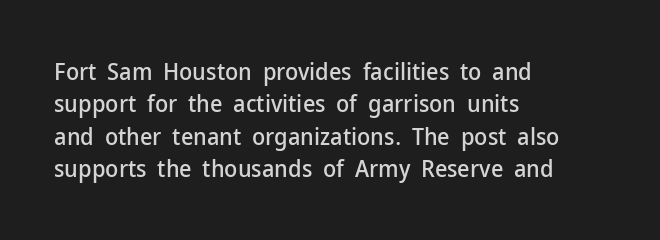
Glyph-to-glyph distance matches everyday printed text. Teacher's note: observe the even left margin — that is flush-left alignment. Type without underlining. This sample keeps an unexceptional amount of space between lines. This is roman type, the default non-slanted kind.
